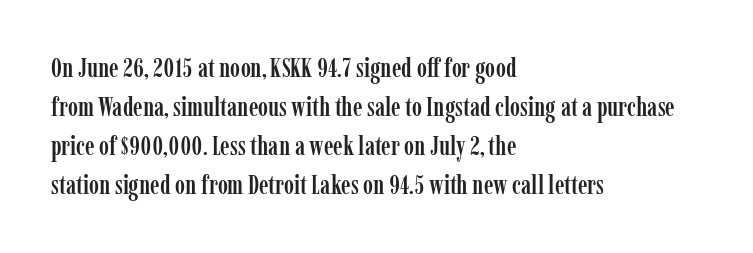
Evenly set lines give the paragraph a standard silhouette. What stands out about the letter spacing? Nothing — it is the standard amount. Glance below the letters and you will spot only blank space. The compositor pushed each line to the left boundary. The axis of the letterforms is exactly vertical.
